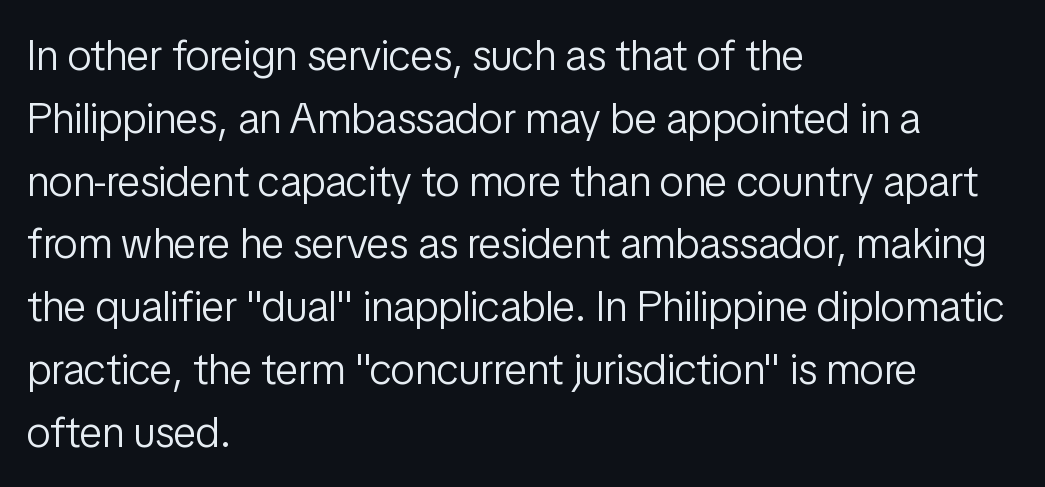
{"serif": "no", "italic": "no", "bold": "no", "weight": "light", "width": "condensed", "stroke_contrast": "low", "x_height": "medium", "monospaced": "no", "underline": "no", "align": "left", "line_spacing": "normal", "line_spacing_ratio": 1.46, "letter_spacing": "normal", "letter_spacing_em": 0.0, "glyph_px": 43}
